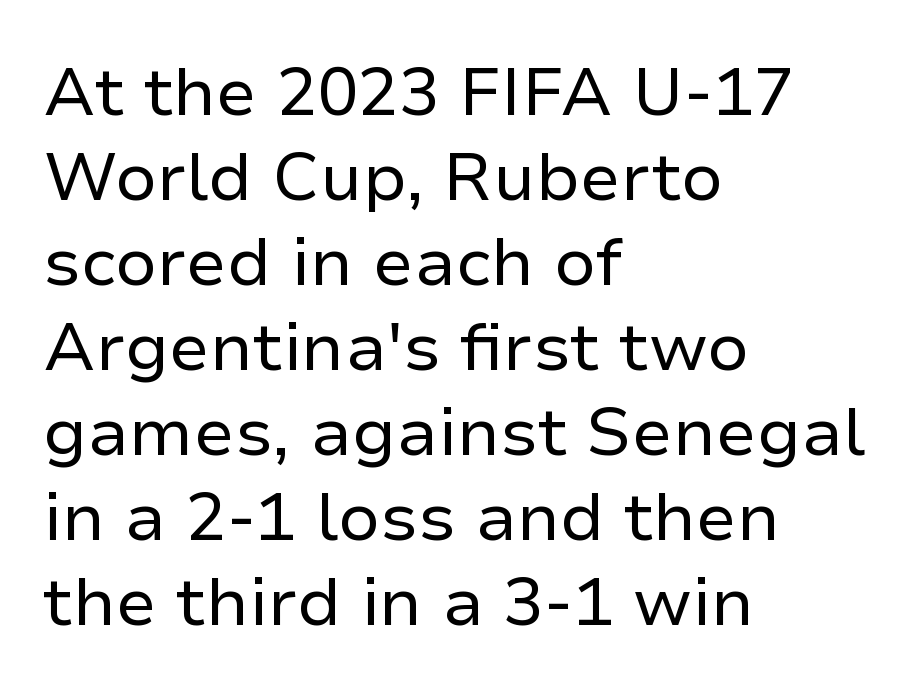
There is no visible air inserted between adjacent glyphs. The passage is arranged the way most books set body copy — flush left. The letters advance in unequal steps, a hallmark of proportional type. The type family on display is of the sans-serif kind. Type without underlining. Compared with typical paragraphs, the rows here are spaced about the same.
